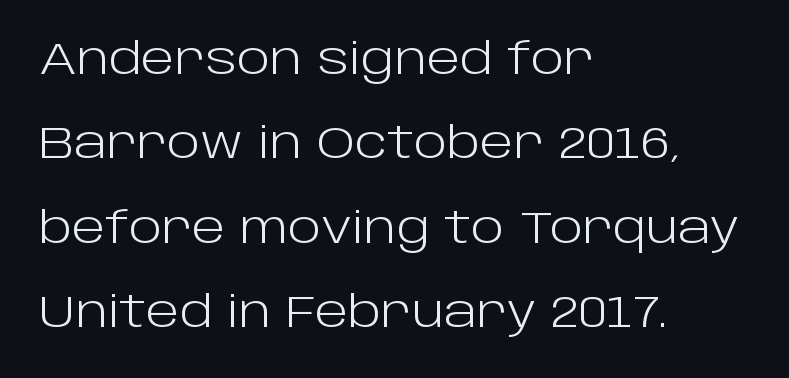
{"serif": "no", "italic": "no", "bold": "no", "weight": "light", "width": "normal", "stroke_contrast": "low", "x_height": "large", "monospaced": "no", "underline": "no", "align": "left", "line_spacing": "loose", "line_spacing_ratio": 1.92, "letter_spacing": "normal", "letter_spacing_em": 0.0, "glyph_px": 44}
